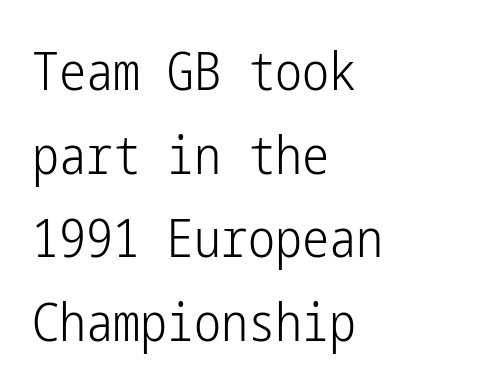
The image shows 54 px light, condensed sans-serif type, upright; set left-aligned, normal line spacing (1.55x), normal letter spacing, not underlined; low stroke contrast and a medium x-height.
